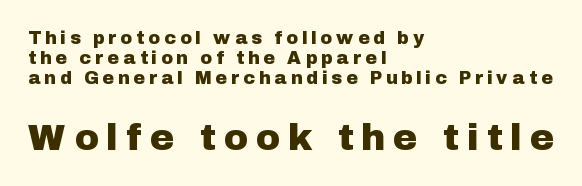
{"serif": "no", "italic": "no", "width": "normal", "stroke_contrast": "low", "x_height": "medium", "monospaced": "no", "underline": "no", "align": "left", "line_spacing": "tight", "line_spacing_ratio": 1.1, "letter_spacing": "wide", "letter_spacing_em": 0.27, "larger_block": "second", "size_ratio": 2.06, "glyph_px": 37}
